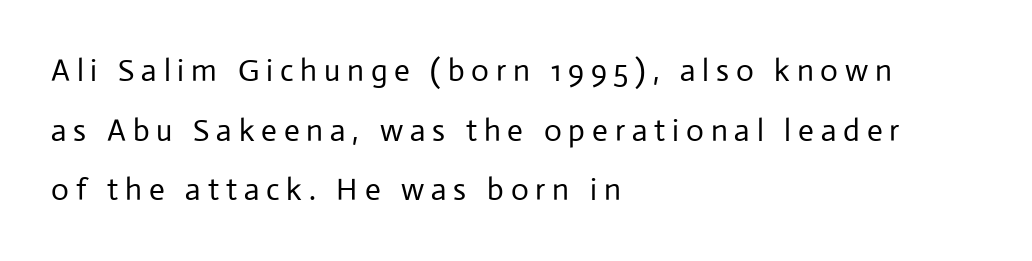
Q: Is the text bold? A: No.
Q: Is the text italic (slanted)? A: No, it is upright.
Q: Is the typeface a serif or a sans-serif typeface? A: Sans-serif.
Q: Is the text underlined? A: No.
Q: How is the paragraph aligned? A: Left-aligned.
Q: Is the spacing between letters normal or unusually wide? A: Unusually wide.
Q: Is the spacing between lines tight, normal or loose? A: Loose.
Q: Width (condensed, normal, or wide)? A: Normal.
Q: Stroke contrast? A: Low.
Q: x-height? A: Medium.
Q: Monospaced? A: No.
